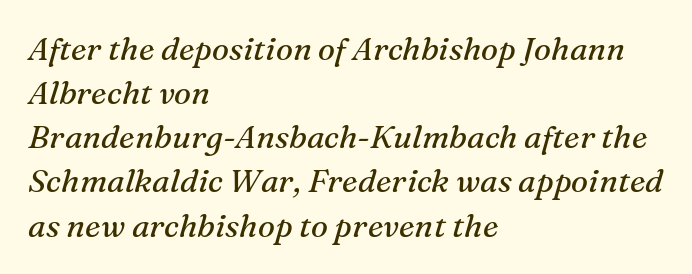
{"serif": "yes", "italic": "yes", "lean": "right", "slant_degrees": 16, "bold": "no", "weight": "regular", "width": "normal", "stroke_contrast": "medium", "x_height": "medium", "monospaced": "no", "underline": "no", "align": "left", "line_spacing": "normal", "line_spacing_ratio": 1.38, "letter_spacing": "normal", "letter_spacing_em": 0.0, "glyph_px": 32}
